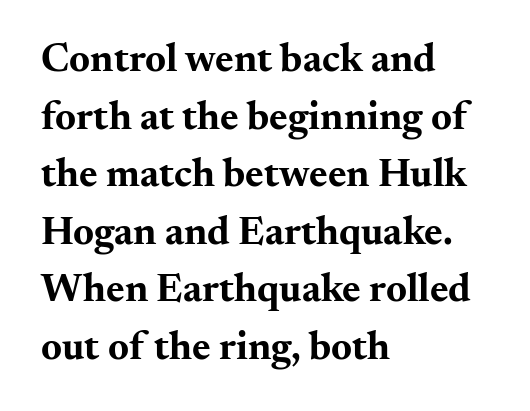
{"serif": "yes", "italic": "no", "bold": "yes", "weight": "bold", "width": "wide", "stroke_contrast": "medium", "x_height": "small", "monospaced": "no", "underline": "no", "align": "left", "line_spacing": "normal", "line_spacing_ratio": 1.44, "letter_spacing": "normal", "letter_spacing_em": 0.0, "glyph_px": 40}
